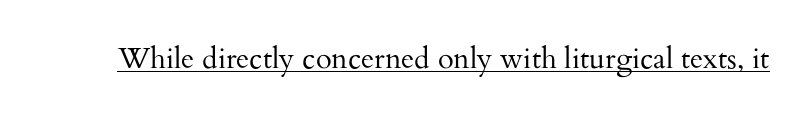
Q: Is the text bold? A: No.
Q: Is the text italic (slanted)? A: No, it is upright.
Q: Is the typeface a serif or a sans-serif typeface? A: Serif.
Q: Is the text underlined? A: Yes.
Q: Is the spacing between letters normal or unusually wide? A: Normal.
Q: Width (condensed, normal, or wide)? A: Normal.
Q: Stroke contrast? A: Medium.
Q: x-height? A: Small.
Q: Monospaced? A: No.
